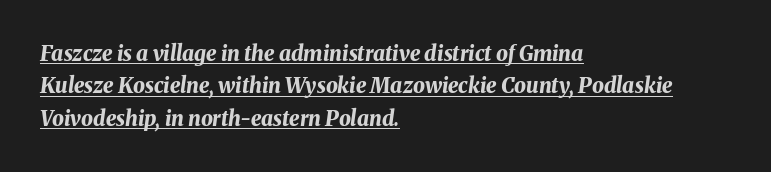
{"italic": "yes", "lean": "right", "slant_degrees": 8, "bold": "yes", "underline": "yes", "align": "left", "line_spacing": "normal", "line_spacing_ratio": 1.54, "letter_spacing": "normal", "letter_spacing_em": 0.0, "glyph_px": 21}
